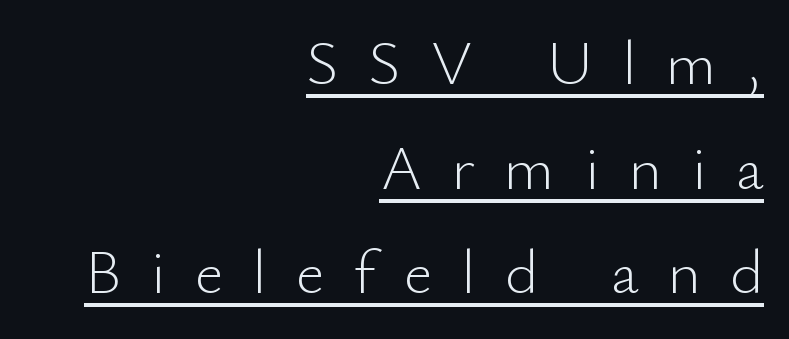
Q: Is the text bold? A: No.
Q: Is the text italic (slanted)? A: No, it is upright.
Q: Is the typeface a serif or a sans-serif typeface? A: Sans-serif.
Q: Is the text underlined? A: Yes.
Q: How is the paragraph aligned? A: Right-aligned.
Q: Is the spacing between letters normal or unusually wide? A: Unusually wide.
Q: Is the spacing between lines tight, normal or loose? A: Normal.
Q: Width (condensed, normal, or wide)? A: Normal.
Q: Stroke contrast? A: Low.
Q: x-height? A: Small.
Q: Monospaced? A: No.
